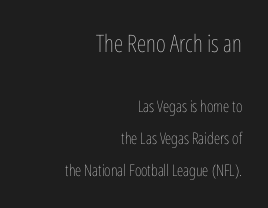
The image shows 24 px text type, upright; set right-aligned, loose line spacing (2.02x), normal letter spacing, not underlined; the first (top) block is 1.5x larger.
